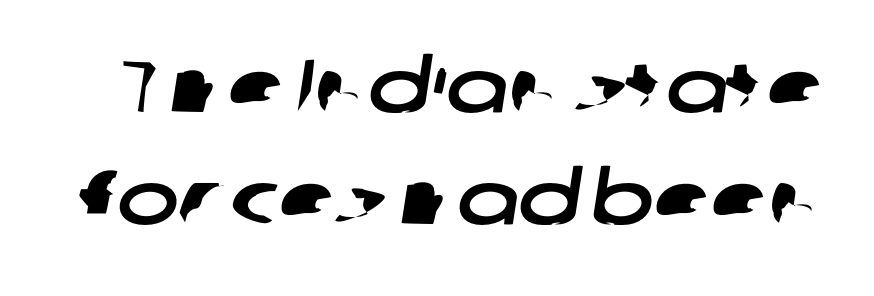
Q: Is the typeface a serif or a sans-serif typeface? A: Sans-serif.
Q: Is the text underlined? A: No.
Q: Is the spacing between letters normal or unusually wide? A: Normal.
Q: Is the spacing between lines tight, normal or loose? A: Normal.
Q: Width (condensed, normal, or wide)? A: Wide.
Q: Stroke contrast? A: Low.
Q: x-height? A: Medium.
Q: Monospaced? A: No.
